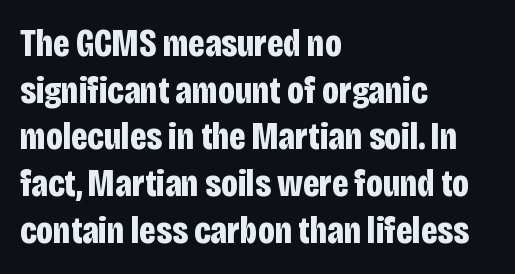
The image shows 38 px bold, condensed sans-serif type, upright; set left-aligned, line spacing 1.23x, normal letter spacing, not underlined; low stroke contrast and a large x-height.
